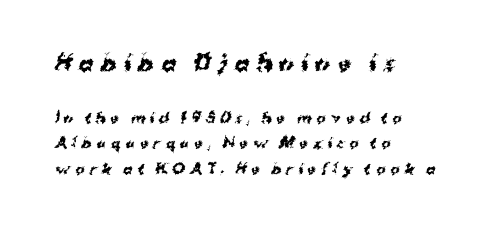
Whoever set this made the first block the dominant, larger element. Only glyphs here, with clear space below each row. The glyphs have the mass of a bold cut. The setting favours the left margin, as ordinary paragraphs usually do. The tracking reads as deliberately expanded to a designer's eye.
